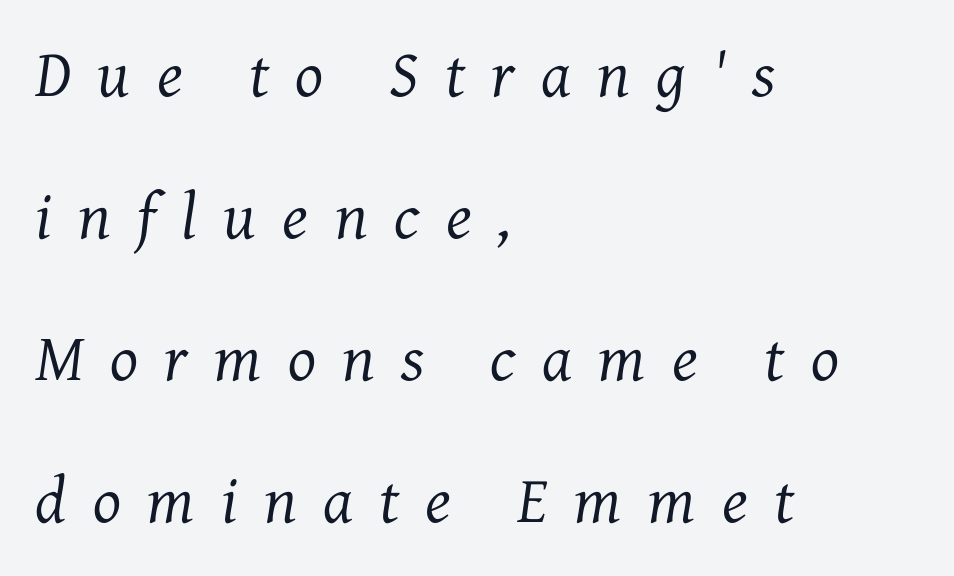
The image shows 66 px regular-weight serif type, italic (leaning right); set left-aligned, loose line spacing (2.15x), unusually wide letter spacing (+0.4 em), not underlined; medium stroke contrast and a medium x-height.
